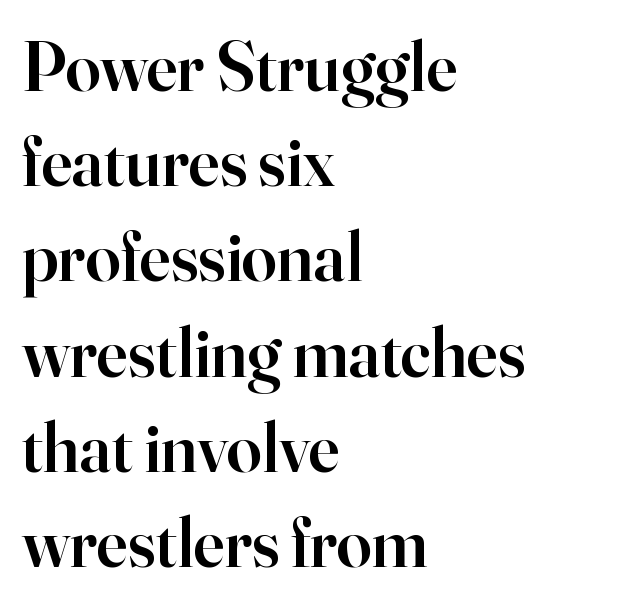
The image shows 70 px semibold serif type, upright; set left-aligned, normal line spacing (1.36x), normal letter spacing, not underlined; high stroke contrast and a small x-height.
